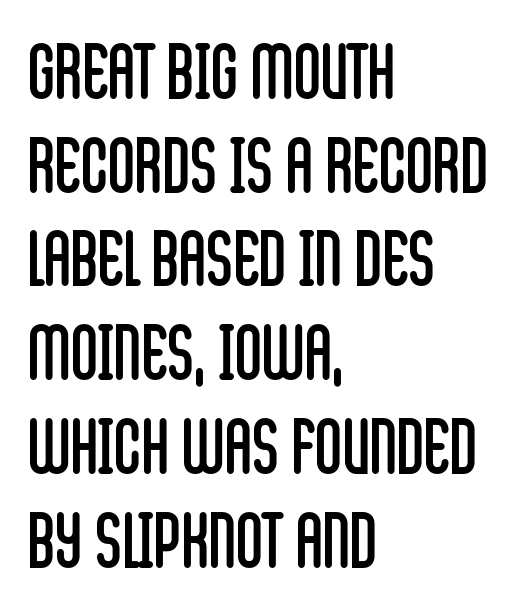
Q: Is the text bold? A: No.
Q: Is the text italic (slanted)? A: No, it is upright.
Q: Is the typeface a serif or a sans-serif typeface? A: Sans-serif.
Q: Is the text underlined? A: No.
Q: How is the paragraph aligned? A: Left-aligned.
Q: Is the spacing between letters normal or unusually wide? A: Normal.
Q: Is the spacing between lines tight, normal or loose? A: Normal.
Q: Width (condensed, normal, or wide)? A: Condensed.
Q: Stroke contrast? A: Low.
Q: x-height? A: Large.
Q: Monospaced? A: No.
